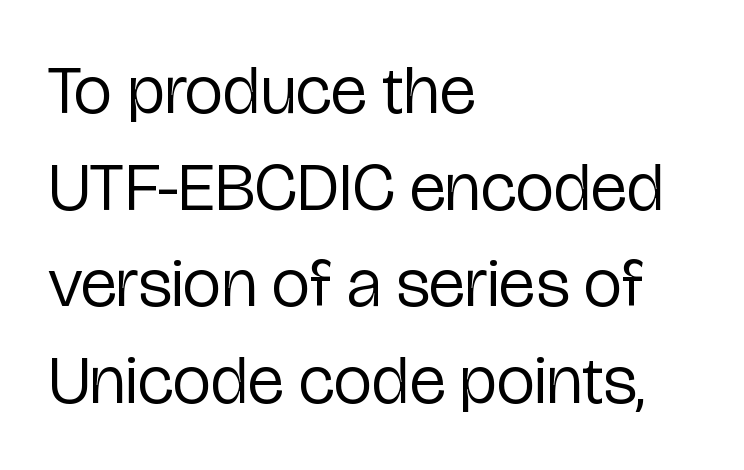
The image shows 69 px regular-weight, condensed sans-serif type, upright; set left-aligned, normal line spacing (1.4x), normal letter spacing, not underlined; low stroke contrast and a medium x-height.
